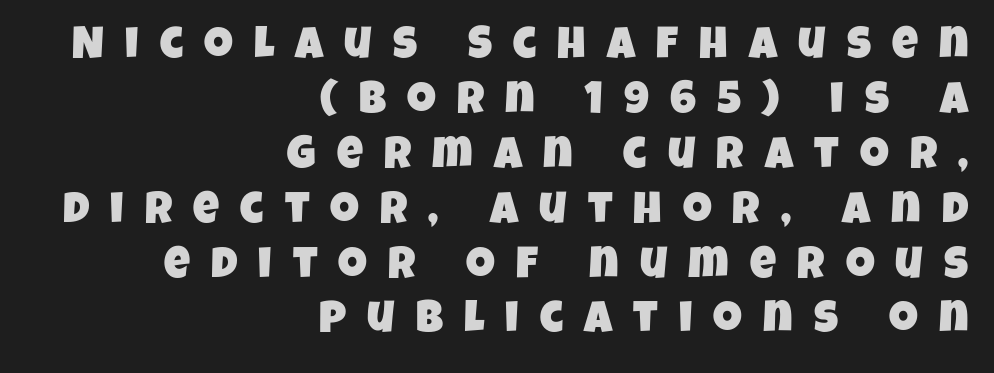
The image shows 45 px condensed sans-serif type; set right-aligned, line spacing 1.22x, unusually wide letter spacing (+0.47 em), not underlined; low stroke contrast and a large x-height.
